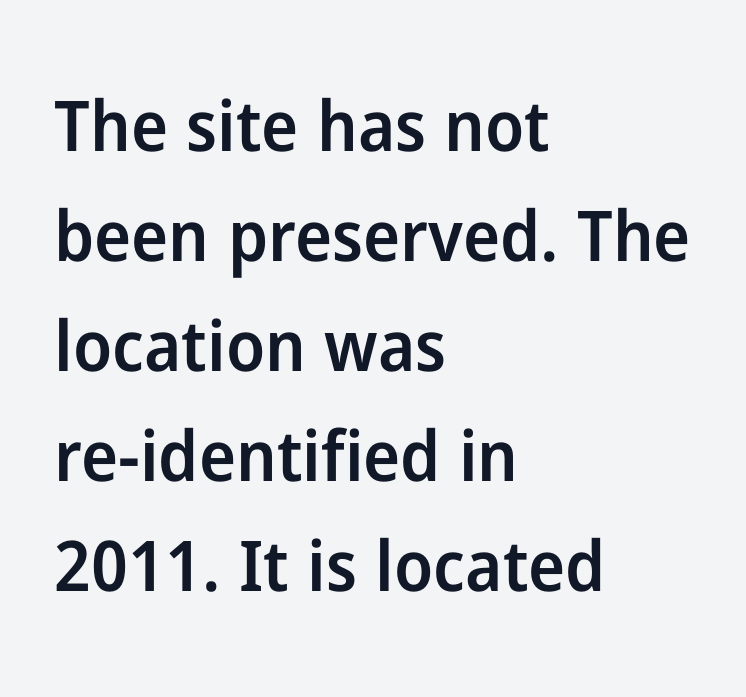
{"serif": "no", "italic": "no", "bold": "semi", "weight": "semibold", "width": "normal", "stroke_contrast": "low", "x_height": "medium", "monospaced": "no", "underline": "no", "align": "left", "line_spacing": "normal", "line_spacing_ratio": 1.57, "letter_spacing": "normal", "letter_spacing_em": 0.0, "glyph_px": 70}
